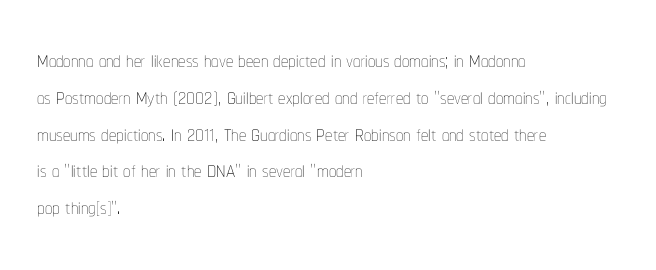
{"italic": "no", "bold": "no", "weight": "thin", "width": "condensed", "stroke_contrast": "low", "x_height": "medium", "monospaced": "no", "underline": "no", "align": "left", "line_spacing": "normal", "line_spacing_ratio": 1.27, "letter_spacing": "normal", "letter_spacing_em": 0.0, "glyph_px": 29}
